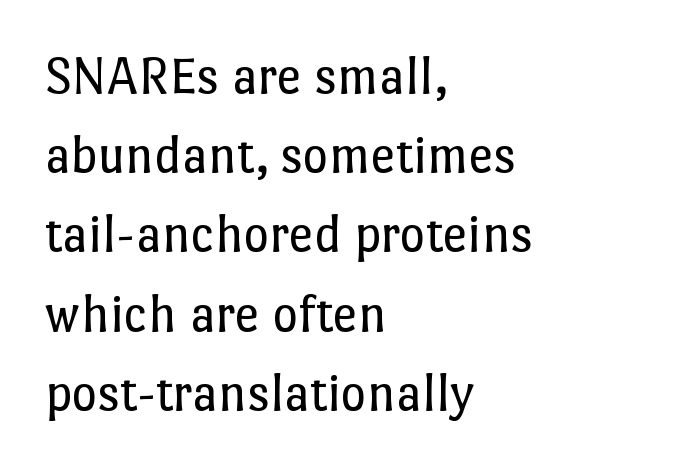
Is the stroke heavy? The answer is a plain regular-or-lighter. Does extra space separate the letters? No, they use regular spacing. Words float on clear page, feet unadorned. The rows are spaced the way most documents space them. Rendered with straight, roman letterforms.
